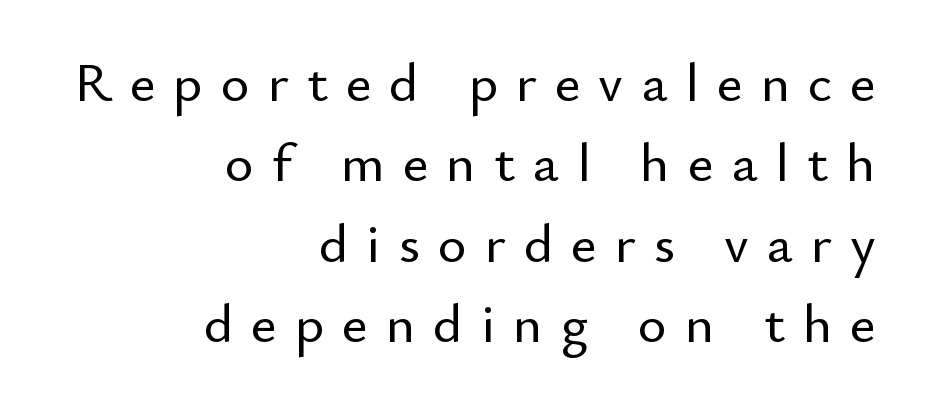
The image shows 55 px sans-serif type, upright; set right-aligned, normal line spacing (1.46x), unusually wide letter spacing (+0.33 em), not underlined; low stroke contrast and a small x-height.
